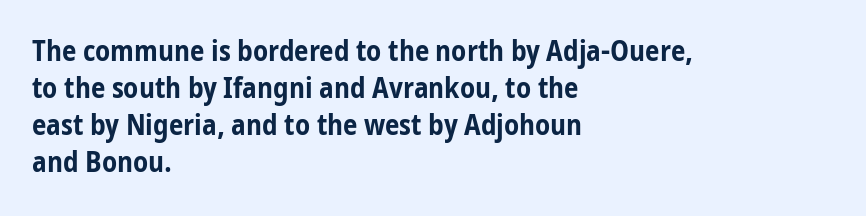
{"serif": "no", "italic": "no", "bold": "yes", "weight": "bold", "width": "condensed", "stroke_contrast": "low", "x_height": "medium", "monospaced": "no", "underline": "no", "align": "left", "line_spacing": "normal", "line_spacing_ratio": 1.28, "letter_spacing": "normal", "letter_spacing_em": 0.0, "glyph_px": 29}
